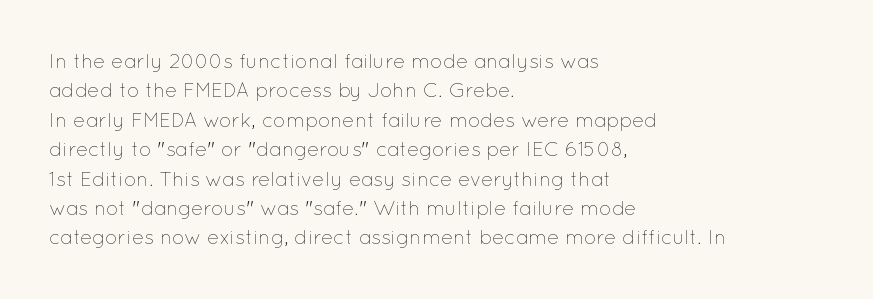
The image shows 20 px text type, upright; set left-aligned, normal line spacing (1.47x), normal letter spacing, not underlined.
